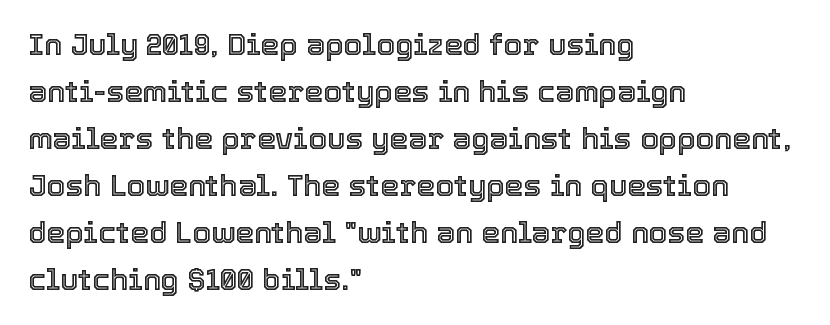
Bare-footed words on every line. One glance says typical: line gaps are just what's usual. Nope, not italic — everything's standing straight. Tracking here is standard; glyphs follow each other at the usual distance. Line beginnings align vertically; line endings do not.
